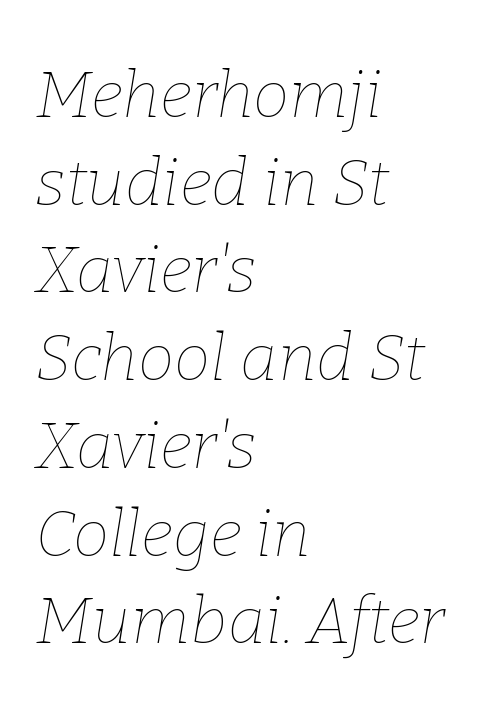
{"italic": "yes", "lean": "right", "slant_degrees": 9, "bold": "no", "weight": "thin", "width": "normal", "stroke_contrast": "low", "x_height": "medium", "monospaced": "no", "underline": "no", "align": "left", "line_spacing": "normal", "line_spacing_ratio": 1.35, "letter_spacing": "normal", "letter_spacing_em": 0.0, "glyph_px": 65}
